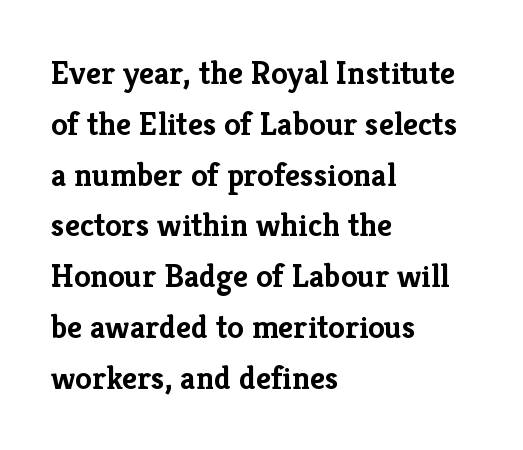
The image shows 33 px semibold serif type, upright; set left-aligned, normal line spacing (1.54x), normal letter spacing, not underlined; low stroke contrast and a medium x-height.
